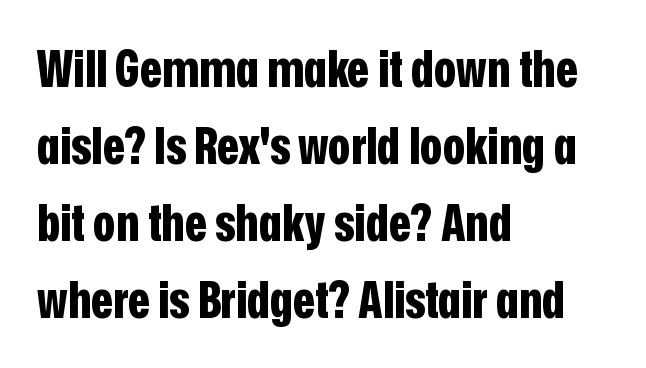
{"serif": "no", "italic": "no", "bold": "yes", "weight": "bold", "width": "condensed", "stroke_contrast": "low", "x_height": "medium", "monospaced": "no", "underline": "no", "align": "left", "line_spacing": "normal", "line_spacing_ratio": 1.51, "letter_spacing": "normal", "letter_spacing_em": 0.0, "glyph_px": 51}
